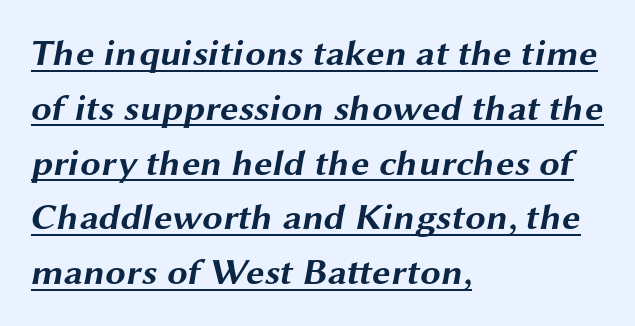
A typesetter would call this leading conventional body-copy spacing. The passage shown is emphatically bold. Notice how the passage keeps a crisp vertical edge on the left only. Looks like regular typesetting: each glyph gets only the width it needs. Each letter's strokes conclude bluntly, with no projecting serifs.
